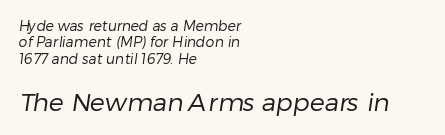
The image shows 25 px text type; set left-aligned, line spacing 1.17x, normal letter spacing, not underlined; the second (bottom) block is 1.79x larger.
